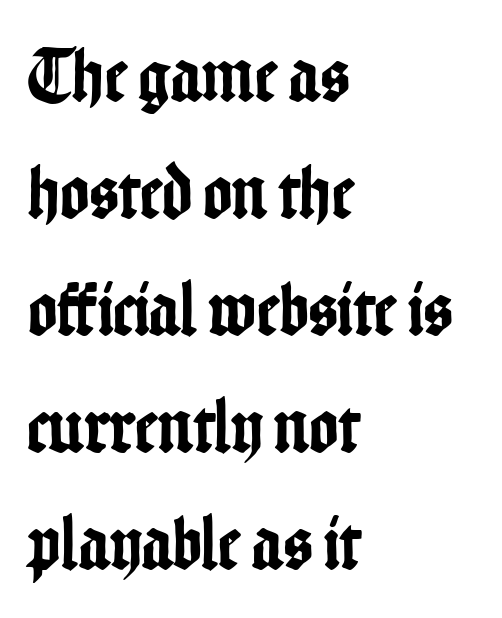
{"serif": "no", "italic": "no", "width": "condensed", "stroke_contrast": "low", "x_height": "medium", "monospaced": "no", "underline": "no", "align": "left", "line_spacing": "normal", "line_spacing_ratio": 1.5, "letter_spacing": "normal", "letter_spacing_em": 0.0, "glyph_px": 78}
